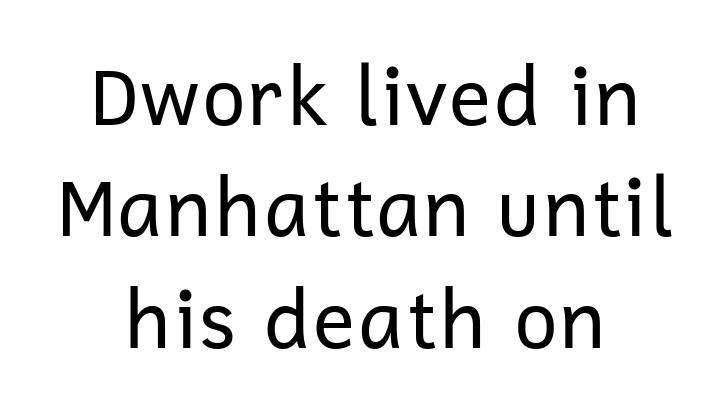
Q: Is the text bold? A: No.
Q: Is the text italic (slanted)? A: No, it is upright.
Q: Is the typeface a serif or a sans-serif typeface? A: Sans-serif.
Q: Is the text underlined? A: No.
Q: How is the paragraph aligned? A: Centered.
Q: Is the spacing between letters normal or unusually wide? A: Normal.
Q: Is the spacing between lines tight, normal or loose? A: Normal.
Q: Width (condensed, normal, or wide)? A: Normal.
Q: Stroke contrast? A: Low.
Q: x-height? A: Medium.
Q: Monospaced? A: No.
